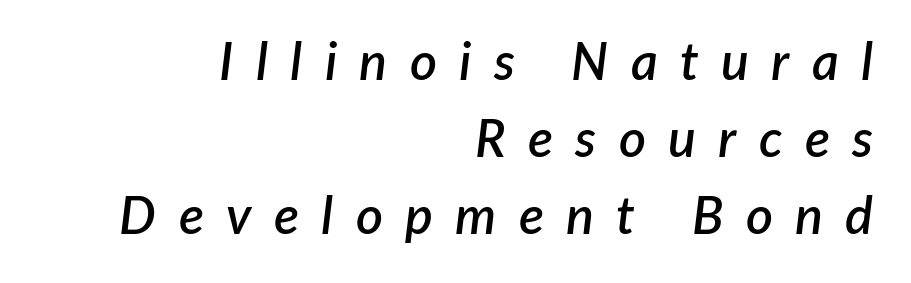
{"italic": "yes", "lean": "right", "slant_degrees": 7, "bold": "semi", "weight": "semibold", "width": "normal", "stroke_contrast": "low", "x_height": "medium", "monospaced": "no", "underline": "no", "align": "right", "line_spacing": "normal", "line_spacing_ratio": 1.48, "letter_spacing": "wide", "letter_spacing_em": 0.43, "glyph_px": 52}
